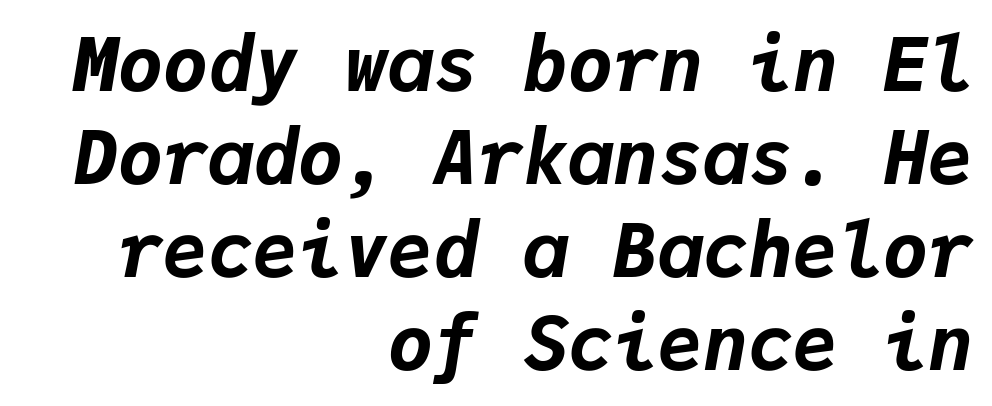
{"italic": "yes", "lean": "right", "slant_degrees": 9, "bold": "yes", "weight": "bold", "width": "normal", "stroke_contrast": "low", "x_height": "medium", "monospaced": "yes", "underline": "no", "align": "right", "line_spacing_ratio": 1.24, "letter_spacing": "normal", "letter_spacing_em": 0.0, "glyph_px": 75}
